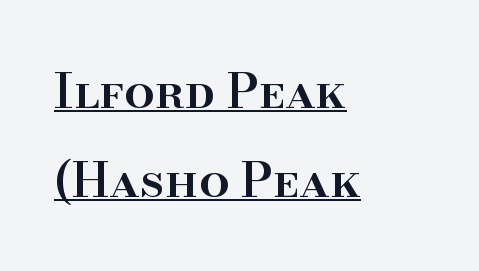
The font is running at a semibold setting, under full bold. Type style note: has serifs. These lines are rendered in a variable-pitch font. Looks like someone drew a line under every word here. Honestly, the letter spacing is just normal — you wouldn't notice it.
